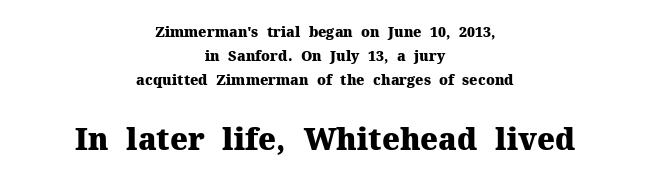
The image shows 30 px heavy serif type, upright; set centered, normal line spacing (1.7x), normal letter spacing, not underlined; the second (bottom) block is 2.14x larger; medium stroke contrast and a medium x-height.
